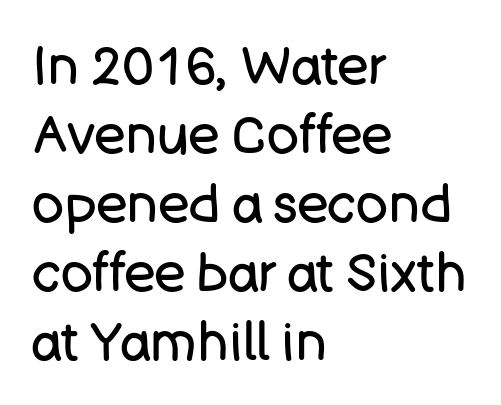
Q: Is the text bold? A: No.
Q: Is the text italic (slanted)? A: No, it is upright.
Q: Is the typeface a serif or a sans-serif typeface? A: Sans-serif.
Q: Is the text underlined? A: No.
Q: How is the paragraph aligned? A: Left-aligned.
Q: Is the spacing between letters normal or unusually wide? A: Normal.
Q: Is the spacing between lines tight, normal or loose? A: Normal.
Q: Width (condensed, normal, or wide)? A: Normal.
Q: Stroke contrast? A: Low.
Q: x-height? A: Large.
Q: Monospaced? A: No.
